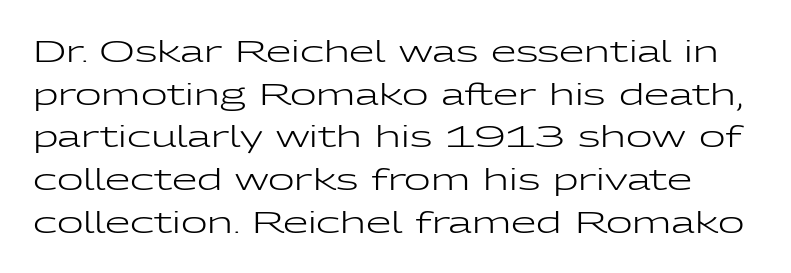
The specimen reads as upright at a glance. What stands out about the letter spacing? Nothing — it is the standard amount. The passage shown is typed in a proportional face where columns would drift. In terms of leading, this rendering sits right in the middle. Vertical stems look standard width or narrower in stroke. The designer went with a sans here, leaving each stem footless.
